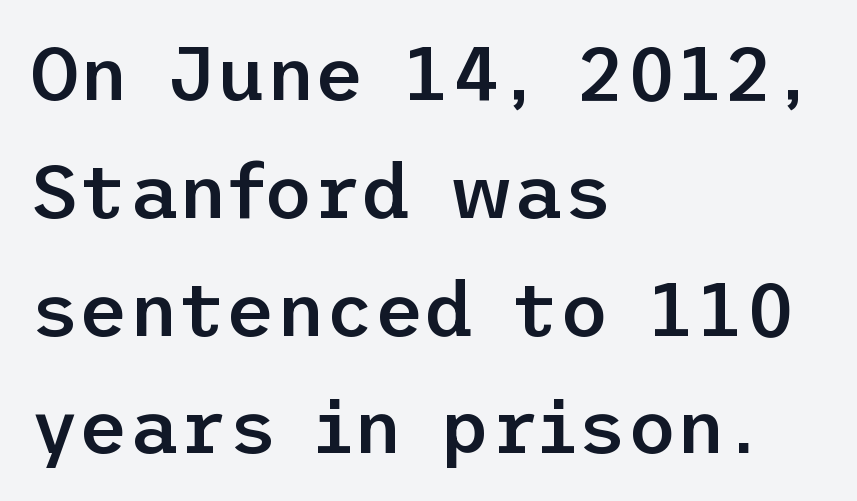
The image shows 76 px semibold sans-serif type, upright; set left-aligned, normal line spacing (1.55x), normal letter spacing, not underlined; low stroke contrast and a medium x-height.
